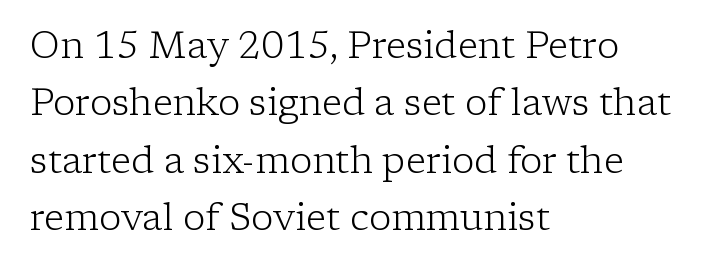
{"serif": "yes", "italic": "no", "bold": "no", "weight": "light", "width": "normal", "stroke_contrast": "low", "x_height": "medium", "monospaced": "no", "underline": "no", "align": "left", "line_spacing": "normal", "line_spacing_ratio": 1.55, "letter_spacing": "normal", "letter_spacing_em": 0.0, "glyph_px": 37}
